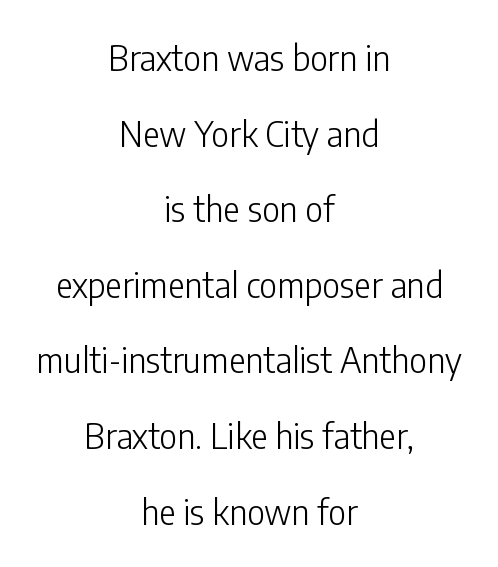
Unlike a traditional serif, this face leaves its strokes unadorned. Nothing unusual about the tracking: characters are spaced as the font intends. Quick note: underline off. Heft: none added — not bold. Is there much room between lines? Yes — plenty of vertical air separates them. Do the characters align in a grid? No, the font is proportional.
